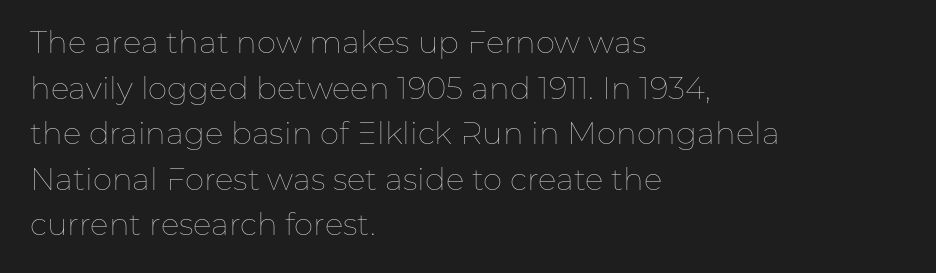
Q: Is the text bold? A: No.
Q: Is the text italic (slanted)? A: No, it is upright.
Q: Is the text underlined? A: No.
Q: How is the paragraph aligned? A: Left-aligned.
Q: Is the spacing between letters normal or unusually wide? A: Normal.
Q: Is the spacing between lines tight, normal or loose? A: Normal.
Q: Width (condensed, normal, or wide)? A: Normal.
Q: Stroke contrast? A: Low.
Q: x-height? A: Medium.
Q: Monospaced? A: No.
